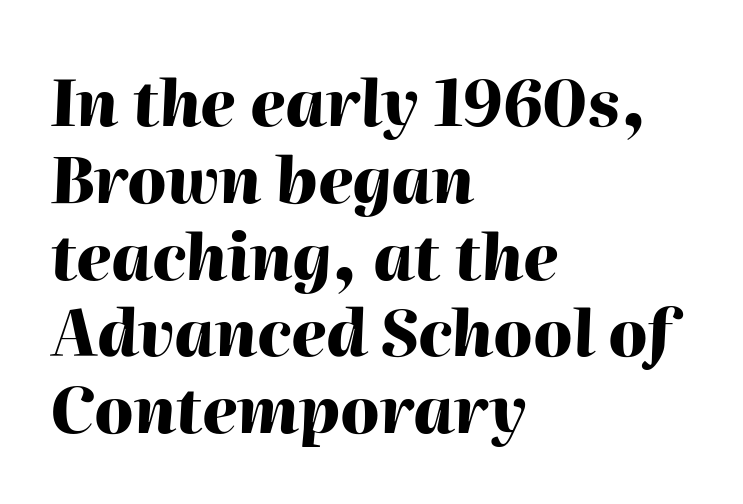
Each line starts at the same left margin while the right side varies. Is the type bold? Yes — the strokes are clearly thick and heavy. Honestly, there is no underline to notice here at all. The letters sit at their default tracking, neither squeezed nor spread. The letters advance in unequal steps, a hallmark of proportional type.
